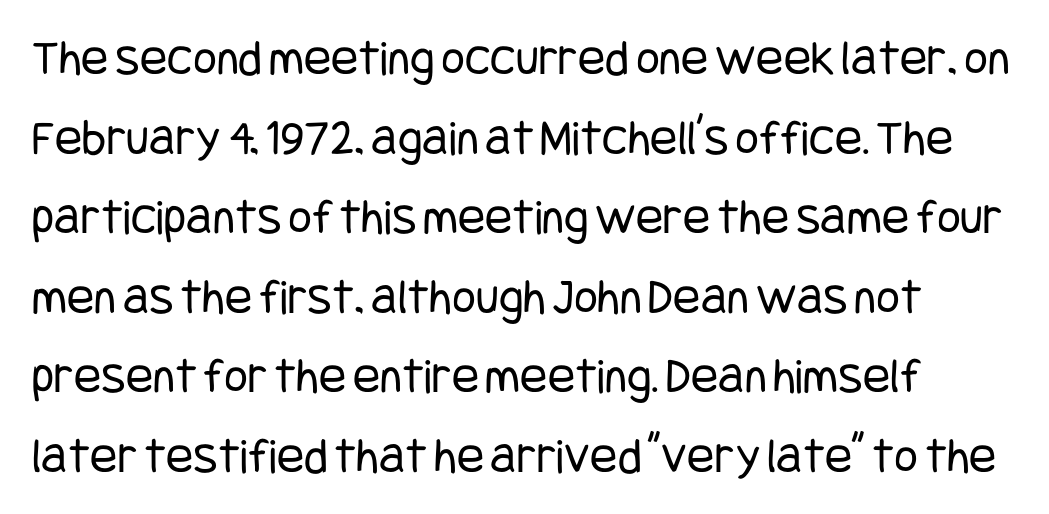
{"serif": "no", "italic": "no", "bold": "no", "weight": "regular", "width": "condensed", "stroke_contrast": "low", "x_height": "large", "underline": "no", "line_spacing": "normal", "line_spacing_ratio": 1.56, "letter_spacing": "normal", "letter_spacing_em": 0.0, "glyph_px": 51}
